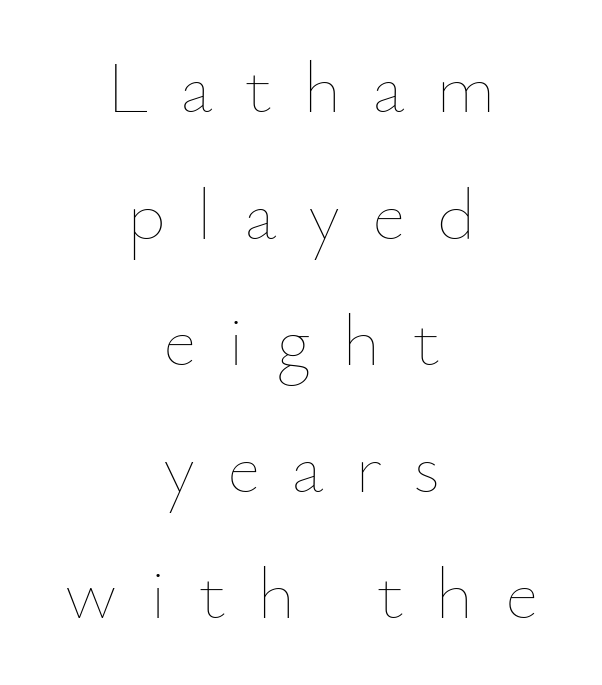
The image shows 74 px thin type, upright; set centered, line spacing 1.71x, unusually wide letter spacing (+0.42 em), not underlined; low stroke contrast and a small x-height.
